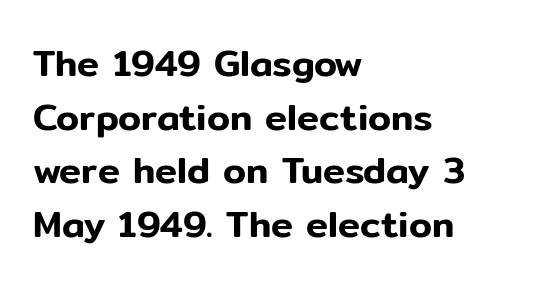
{"serif": "no", "italic": "no", "width": "normal", "stroke_contrast": "low", "x_height": "medium", "monospaced": "no", "underline": "no", "align": "left", "line_spacing": "normal", "line_spacing_ratio": 1.45, "letter_spacing": "normal", "letter_spacing_em": 0.0, "glyph_px": 37}
